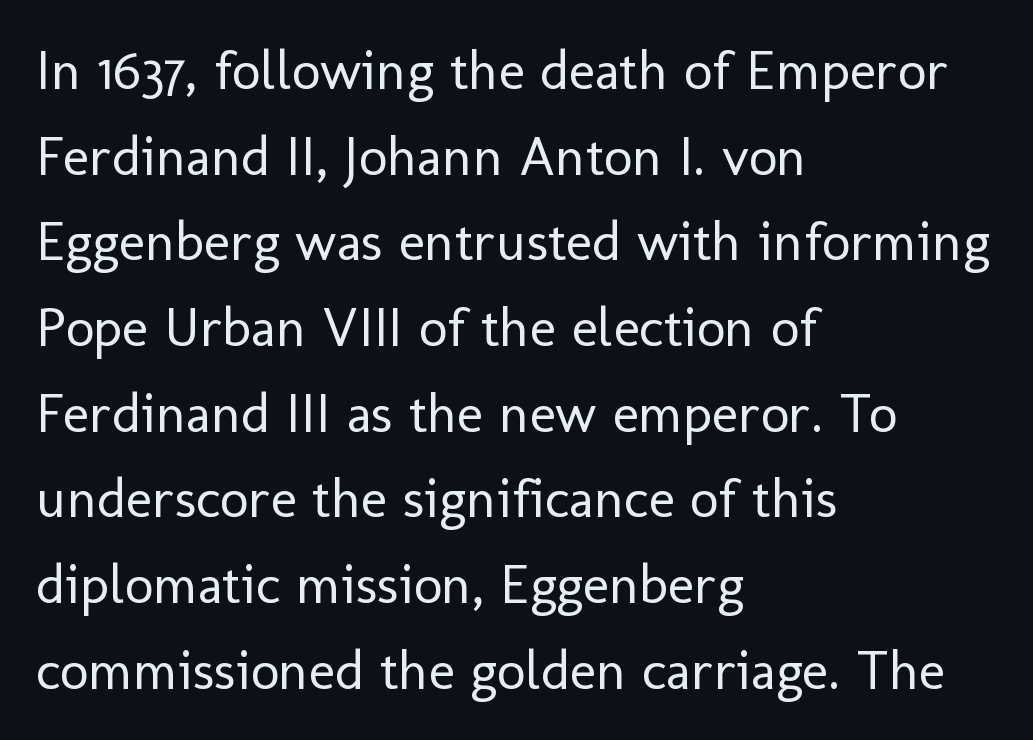
Plain, unruled lines of type. Is this a heavy cut? Hardly; it is regular or lighter. Serif or sans? Sans — the stroke terminals are bare. Ordinary non-slanted type is in use.
